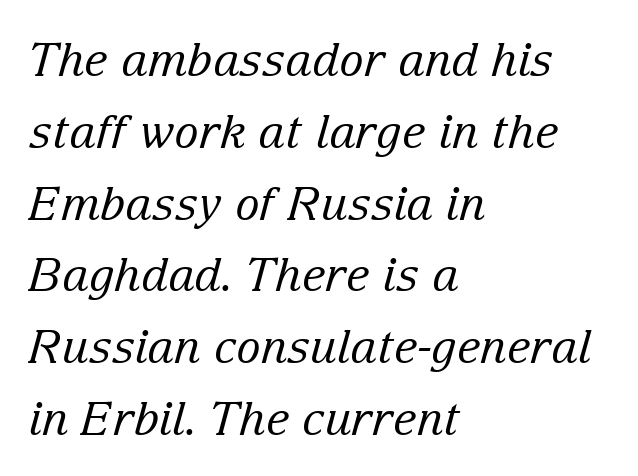
The image shows 46 px regular-weight serif type, italic (leaning right); set left-aligned, normal line spacing (1.56x), normal letter spacing, not underlined; low stroke contrast and a medium x-height.
